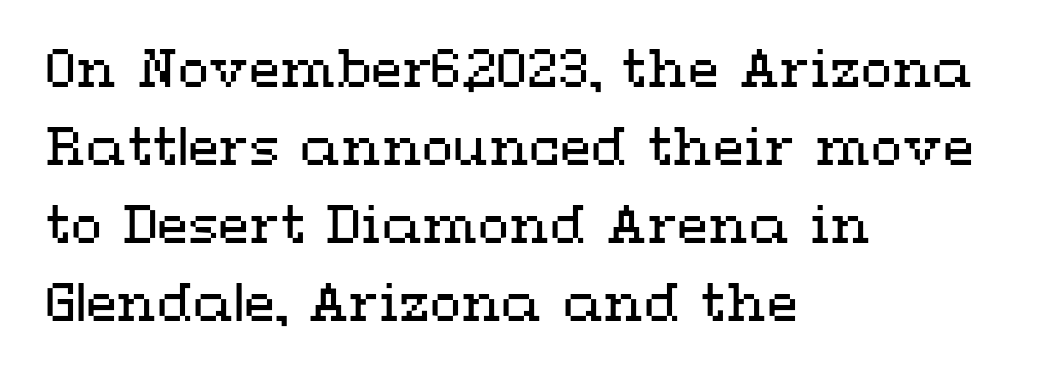
Q: Is the text bold? A: No.
Q: Is the text italic (slanted)? A: No, it is upright.
Q: Is the text underlined? A: No.
Q: How is the paragraph aligned? A: Left-aligned.
Q: Is the spacing between letters normal or unusually wide? A: Normal.
Q: Is the spacing between lines tight, normal or loose? A: Normal.
Q: Width (condensed, normal, or wide)? A: Wide.
Q: Stroke contrast? A: Medium.
Q: x-height? A: Medium.
Q: Monospaced? A: No.
